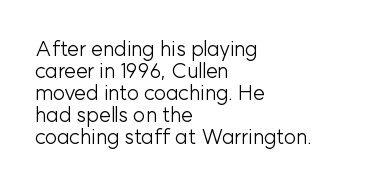
{"italic": "no", "bold": "no", "underline": "no", "align": "left", "line_spacing": "tight", "line_spacing_ratio": 1.05, "letter_spacing": "normal", "letter_spacing_em": 0.0, "glyph_px": 21}
